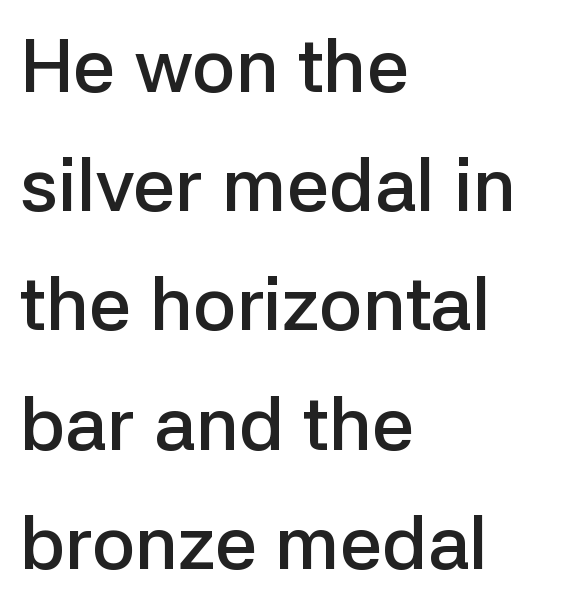
The image shows 75 px semibold sans-serif type, upright; set left-aligned, normal line spacing (1.59x), normal letter spacing, not underlined; low stroke contrast and a medium x-height.
